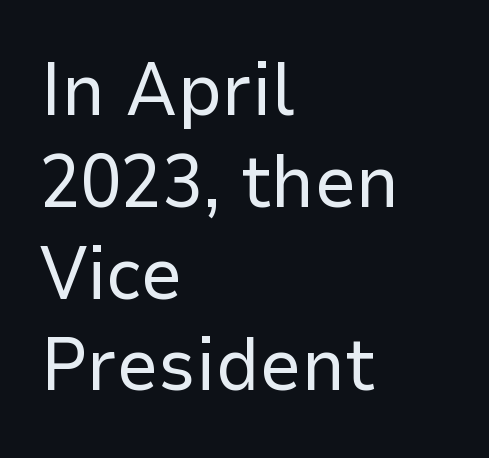
Line starts are locked; line ends wander. These lines are composed in type without serifs. Words float on clear page, feet unadorned. The cut favours lightness, reaching ordinary text weight at its darkest.
